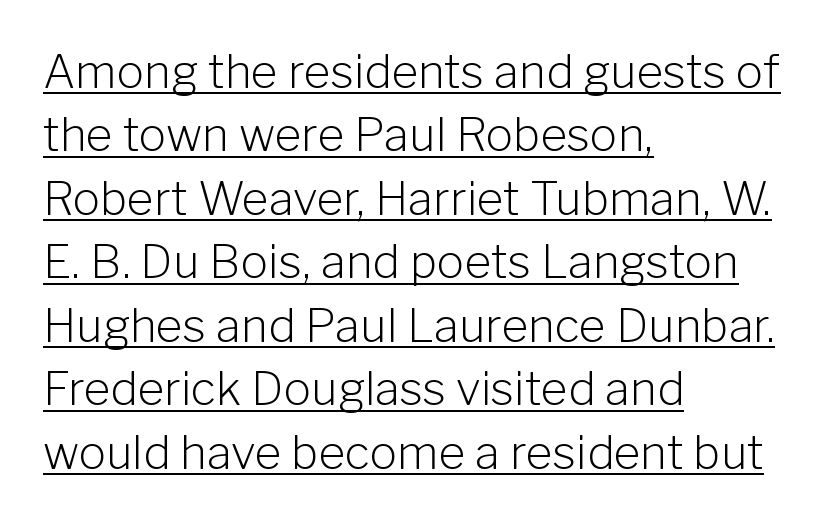
The image shows 46 px light sans-serif type, upright; set left-aligned, normal line spacing (1.38x), normal letter spacing, underlined; low stroke contrast and a medium x-height.
